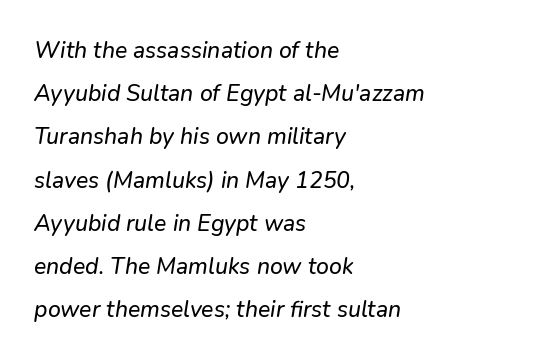
{"italic": "yes", "lean": "right", "slant_degrees": 9, "underline": "no", "align": "left", "line_spacing_ratio": 1.88, "letter_spacing": "normal", "letter_spacing_em": 0.0, "glyph_px": 23}
